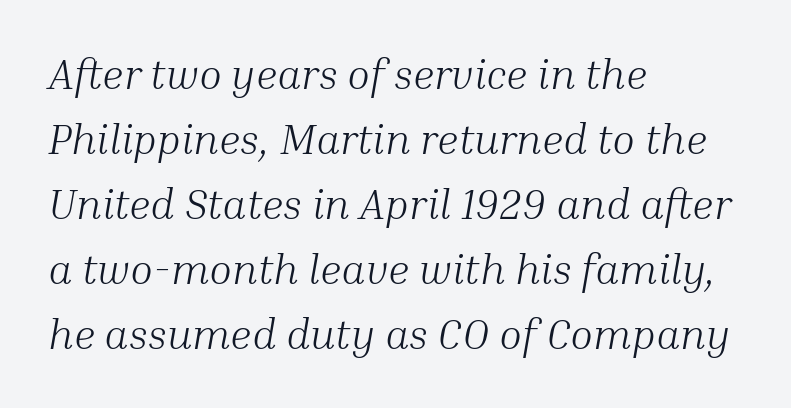
The image shows 42 px light serif type, italic (leaning right); set left-aligned, normal line spacing (1.55x), normal letter spacing, not underlined; medium stroke contrast and a medium x-height.
